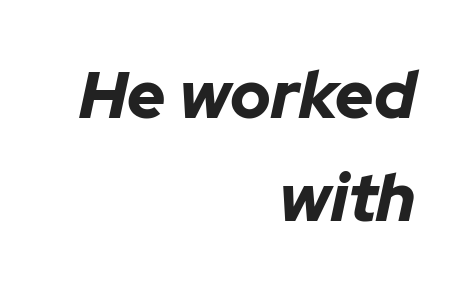
{"italic": "yes", "lean": "right", "slant_degrees": 12, "bold": "yes", "weight": "bold", "width": "normal", "stroke_contrast": "low", "x_height": "medium", "monospaced": "no", "underline": "no", "align": "right", "line_spacing": "normal", "line_spacing_ratio": 1.56, "letter_spacing": "normal", "letter_spacing_em": 0.0, "glyph_px": 66}
